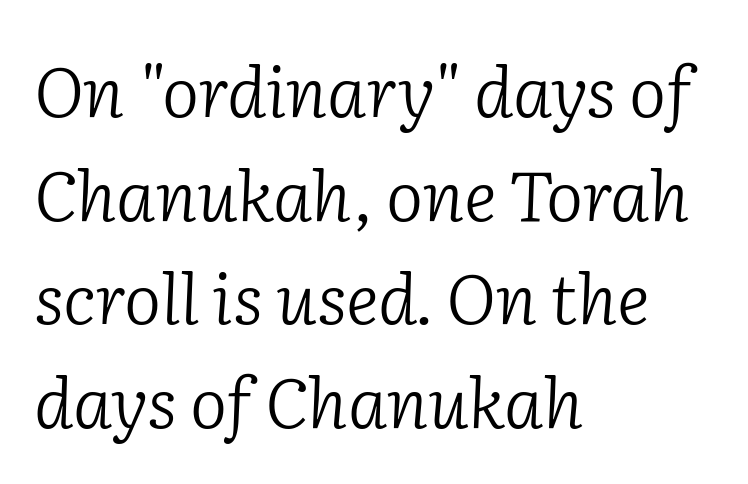
Q: Is the text bold? A: No.
Q: Is the text italic (slanted)? A: Yes, it leans right by about 2 degrees.
Q: Is the typeface a serif or a sans-serif typeface? A: Serif.
Q: Is the text underlined? A: No.
Q: How is the paragraph aligned? A: Left-aligned.
Q: Is the spacing between letters normal or unusually wide? A: Normal.
Q: Is the spacing between lines tight, normal or loose? A: Normal.
Q: Width (condensed, normal, or wide)? A: Normal.
Q: Stroke contrast? A: Low.
Q: x-height? A: Medium.
Q: Monospaced? A: No.
